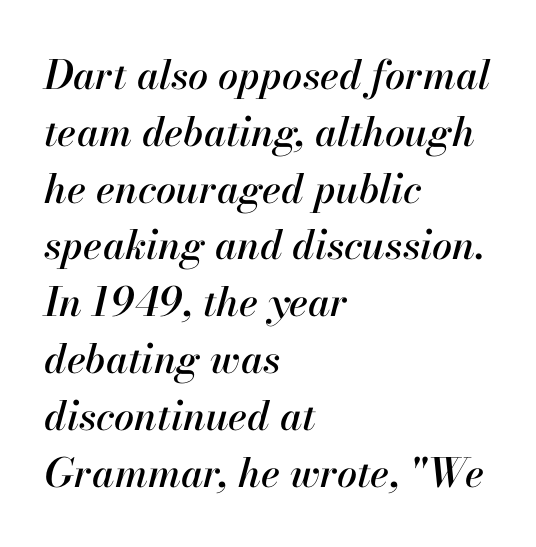
Q: Is the text italic (slanted)? A: Yes, it leans right by about 13 degrees.
Q: Is the text underlined? A: No.
Q: How is the paragraph aligned? A: Left-aligned.
Q: Is the spacing between letters normal or unusually wide? A: Normal.
Q: Is the spacing between lines tight, normal or loose? A: Normal.
Q: Width (condensed, normal, or wide)? A: Normal.
Q: Stroke contrast? A: High.
Q: x-height? A: Small.
Q: Monospaced? A: No.
